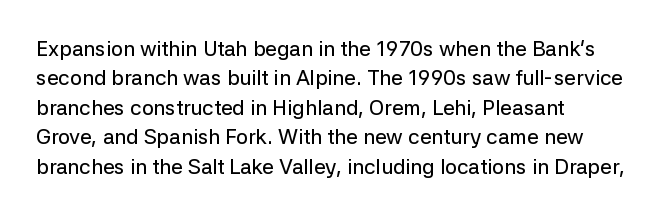
{"italic": "no", "underline": "no", "align": "left", "line_spacing": "normal", "line_spacing_ratio": 1.4, "letter_spacing": "normal", "letter_spacing_em": 0.0, "glyph_px": 21}
